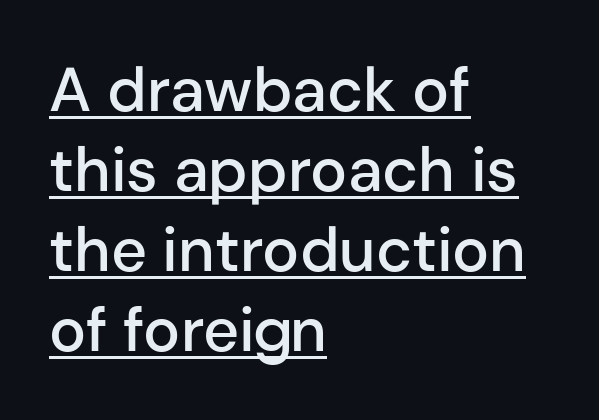
{"serif": "no", "italic": "no", "bold": "semi", "weight": "semibold", "width": "normal", "stroke_contrast": "low", "x_height": "medium", "monospaced": "no", "underline": "yes", "align": "left", "line_spacing": "normal", "line_spacing_ratio": 1.29, "letter_spacing": "normal", "letter_spacing_em": 0.0, "glyph_px": 62}
